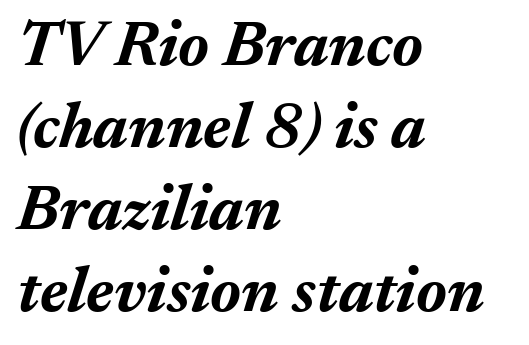
Q: Is the text bold? A: Yes.
Q: Is the text italic (slanted)? A: Yes, it leans right by about 17 degrees.
Q: Is the text underlined? A: No.
Q: How is the paragraph aligned? A: Left-aligned.
Q: Is the spacing between letters normal or unusually wide? A: Normal.
Q: Is the spacing between lines tight, normal or loose? A: Normal.
Q: Width (condensed, normal, or wide)? A: Normal.
Q: Stroke contrast? A: Medium.
Q: x-height? A: Medium.
Q: Monospaced? A: No.
